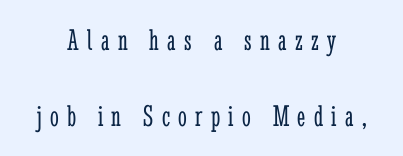
{"serif": "yes", "italic": "no", "bold": "no", "weight": "light", "width": "condensed", "stroke_contrast": "low", "x_height": "medium", "monospaced": "no", "underline": "no", "align": "center", "line_spacing": "loose", "line_spacing_ratio": 2.44, "letter_spacing": "wide", "letter_spacing_em": 0.27, "glyph_px": 31}
